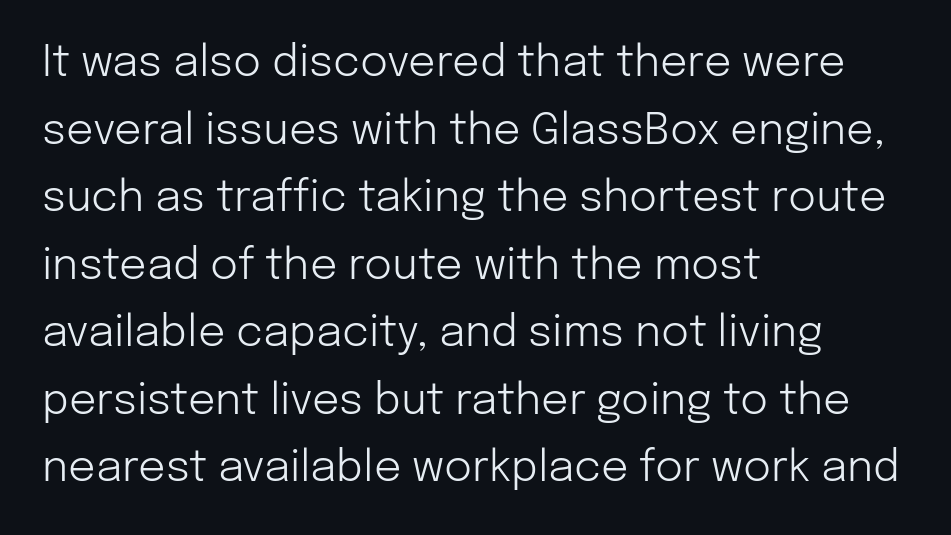
{"serif": "no", "italic": "no", "bold": "no", "weight": "light", "width": "normal", "stroke_contrast": "low", "x_height": "medium", "monospaced": "no", "underline": "no", "align": "left", "line_spacing": "normal", "line_spacing_ratio": 1.57, "letter_spacing": "normal", "letter_spacing_em": 0.0, "glyph_px": 43}
